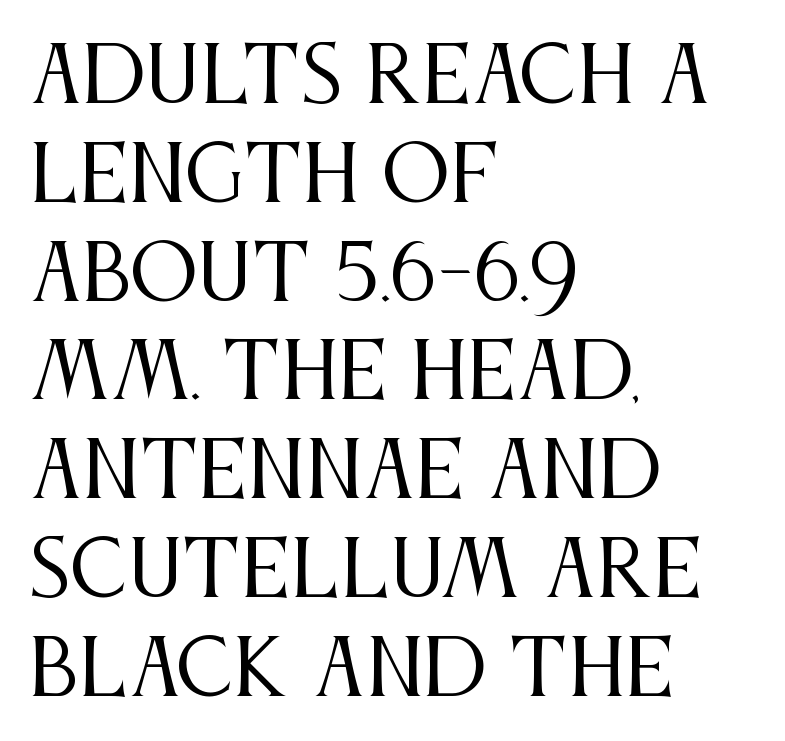
The image shows 76 px regular-weight, condensed serif type, upright; set left-aligned, normal line spacing (1.3x), normal letter spacing, not underlined; medium stroke contrast and a large x-height.
